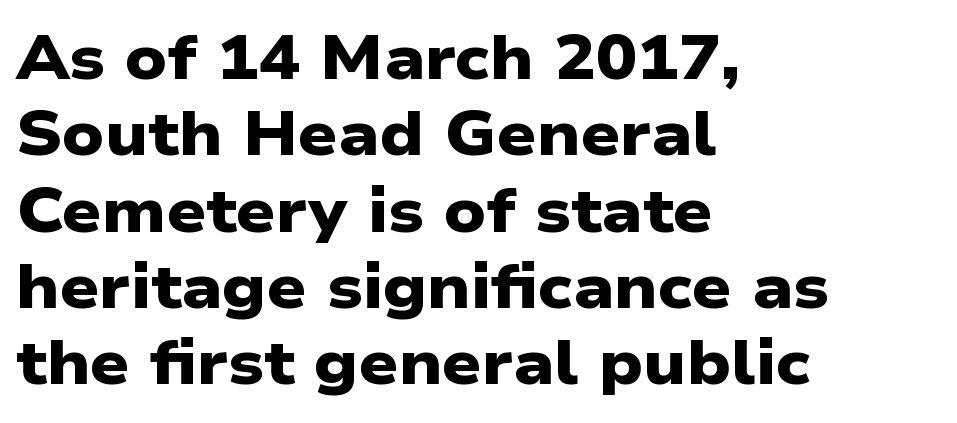
Glyph-to-glyph distance matches everyday printed text. How heavy is the stroke? Heavy — this is a bold. Where is the straight margin? On the left. Check the space under the baseline: it is left empty. The glyphs in this specimen are sans serif. Spacing verdict: proportional, widths tailored to each character.
